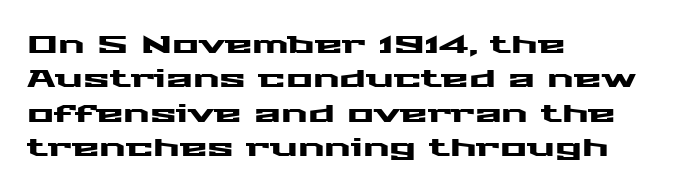
Style check: upright. All the whitespace from short lines collects on the right. Rule under the text: the space is simply empty. Leading matches the norm, producing a regular column.
